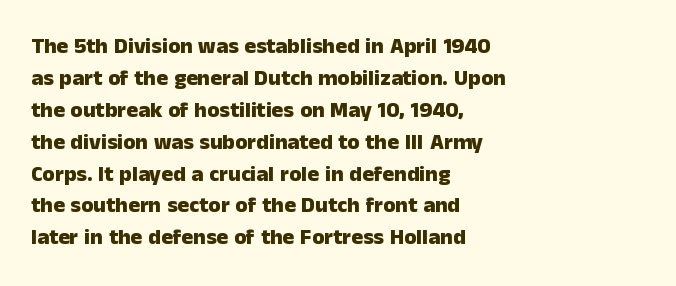
Q: Is the text bold? A: Yes.
Q: Is the text italic (slanted)? A: No, it is upright.
Q: Is the text underlined? A: No.
Q: How is the paragraph aligned? A: Left-aligned.
Q: Is the spacing between letters normal or unusually wide? A: Normal.
Q: Is the spacing between lines tight, normal or loose? A: Normal.
